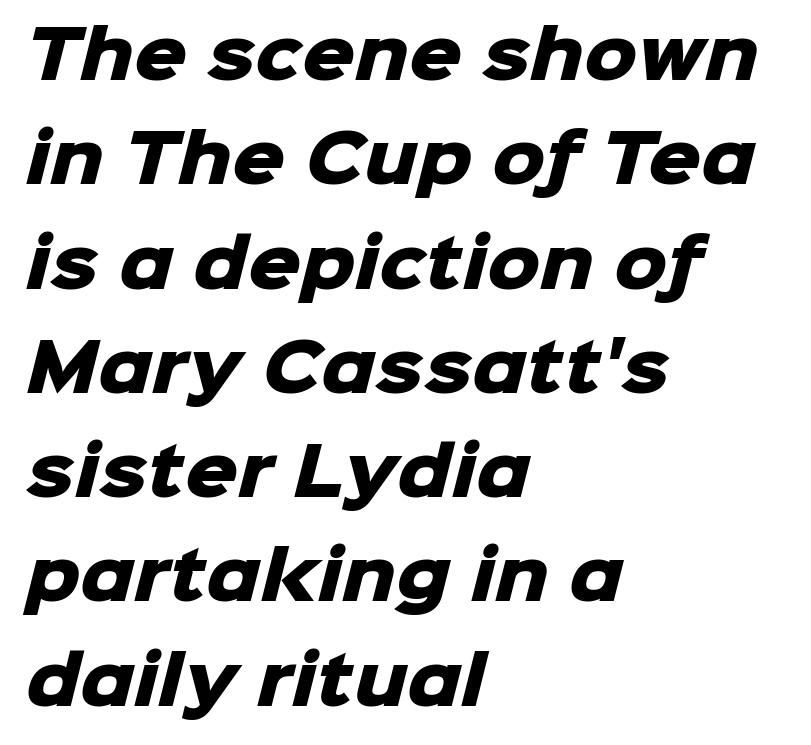
Q: Is the text bold? A: Yes.
Q: Is the typeface a serif or a sans-serif typeface? A: Sans-serif.
Q: Is the text underlined? A: No.
Q: How is the paragraph aligned? A: Left-aligned.
Q: Is the spacing between letters normal or unusually wide? A: Normal.
Q: Is the spacing between lines tight, normal or loose? A: Normal.
Q: Width (condensed, normal, or wide)? A: Normal.
Q: Stroke contrast? A: Low.
Q: x-height? A: Medium.
Q: Monospaced? A: No.
